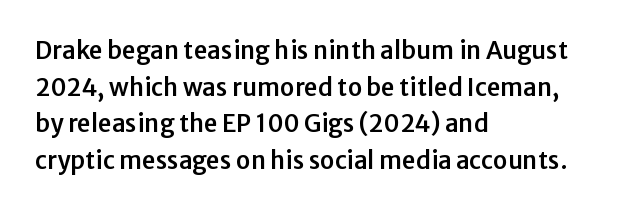
{"italic": "no", "underline": "no", "align": "left", "line_spacing": "normal", "line_spacing_ratio": 1.53, "letter_spacing": "normal", "letter_spacing_em": 0.0, "glyph_px": 24}
